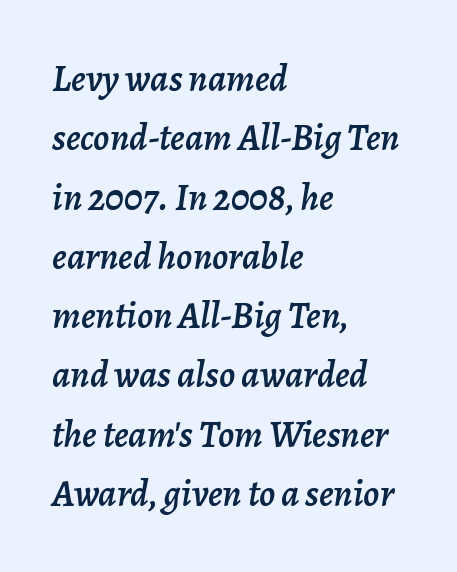
The image shows 38 px text type, italic (leaning right); set left-aligned, normal line spacing (1.56x), normal letter spacing, not underlined; low stroke contrast and a medium x-height.
